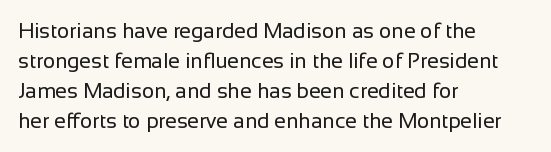
Compared with typical body copy, the letter spacing here is the same. The text block is weighted toward the left margin, trailing off unevenly rightward. The foot of each line stays bare and open. Evenly set lines give the paragraph a standard silhouette. Stroke thickness stays within the range of a standard reading face or lighter.
